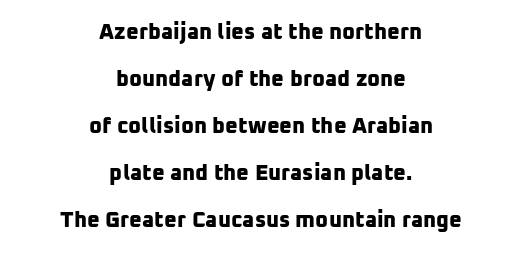
The image shows 22 px bold type; set centered, loose line spacing (2.14x), normal letter spacing, not underlined.
